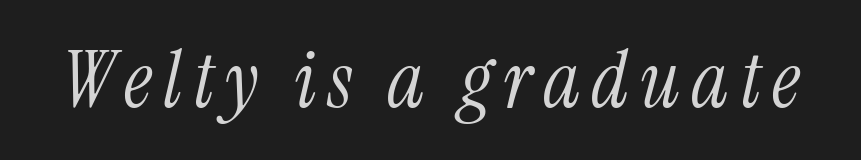
The weight tops out at a normal text grade. An italicized treatment has been applied to the whole sample. Think of a printed novel: that variable character pitch is what you see here. The rendering shows small feet on the letterforms — a serif design. A clean baseline with only descenders dipping below it.
